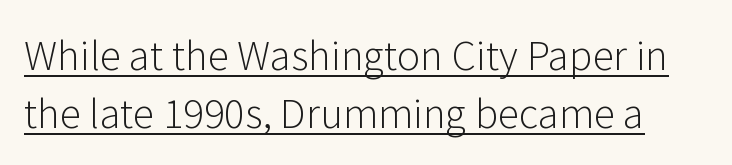
{"serif": "no", "italic": "no", "bold": "no", "weight": "light", "width": "normal", "stroke_contrast": "low", "x_height": "medium", "monospaced": "no", "underline": "yes", "line_spacing": "normal", "line_spacing_ratio": 1.49, "letter_spacing": "normal", "letter_spacing_em": 0.0, "glyph_px": 39}
